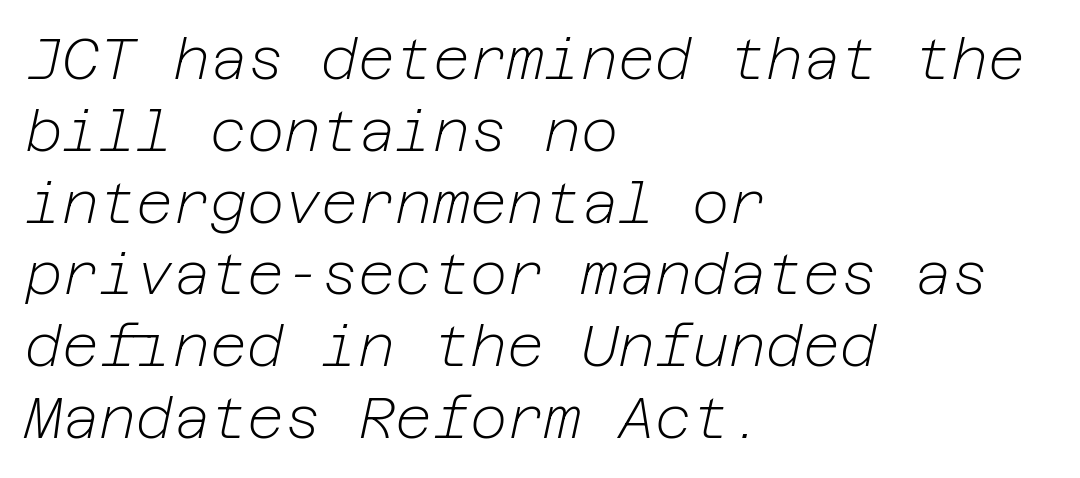
Q: Is the text bold? A: No.
Q: Is the text italic (slanted)? A: Yes, it leans right by about 12 degrees.
Q: Is the text underlined? A: No.
Q: How is the paragraph aligned? A: Left-aligned.
Q: Is the spacing between letters normal or unusually wide? A: Normal.
Q: Is the spacing between lines tight, normal or loose? A: Normal.
Q: Width (condensed, normal, or wide)? A: Normal.
Q: Stroke contrast? A: Low.
Q: x-height? A: Medium.
